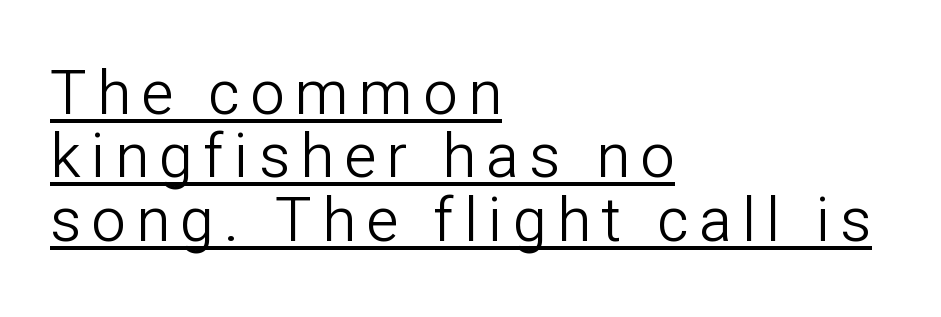
{"serif": "no", "italic": "no", "bold": "no", "weight": "light", "width": "normal", "stroke_contrast": "low", "x_height": "medium", "monospaced": "no", "underline": "yes", "align": "left", "line_spacing": "tight", "line_spacing_ratio": 1.04, "glyph_px": 61}
